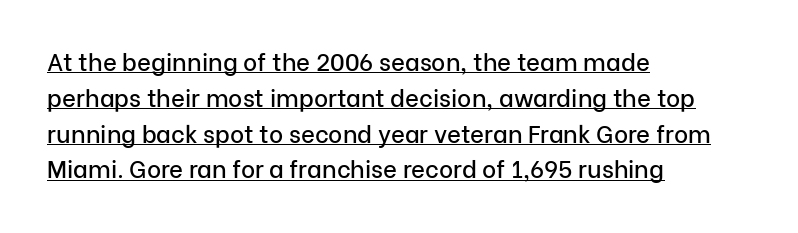
The image shows 24 px text type, upright; set left-aligned, normal line spacing (1.49x), normal letter spacing, underlined.
